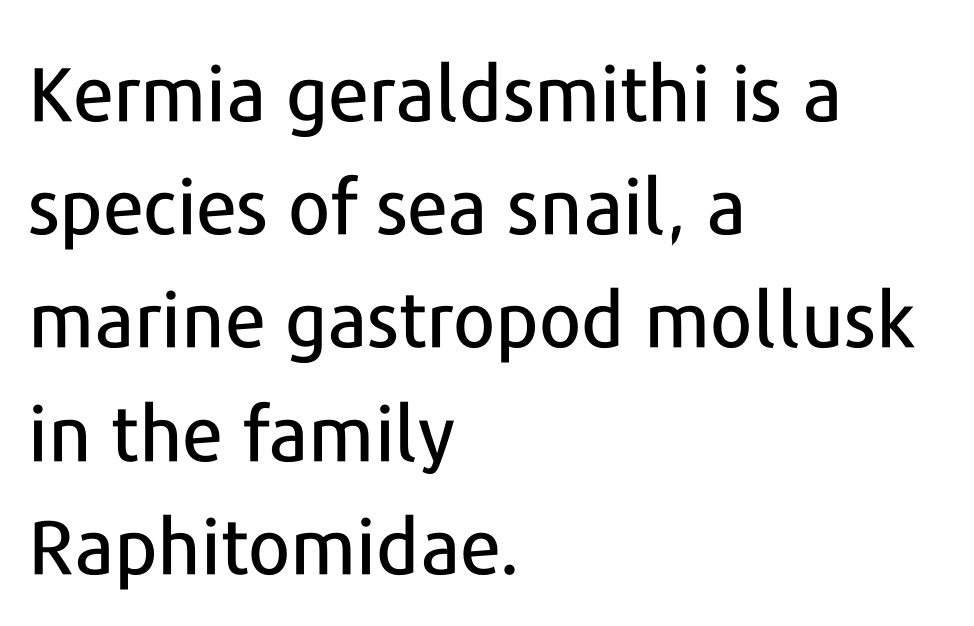
No italicization has been applied; the sample stays upright. This is sans-serif lettering, the kind often seen on screens and signage. Honestly, the letter spacing is just normal — you wouldn't notice it. Is there much room between lines? A standard amount, neither cramped nor airy.
